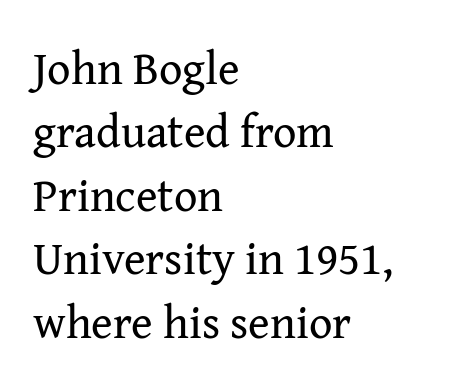
The typography opts for an upright posture over an oblique one. Reading down the block, your eye returns to a fixed left position each line. Weight: in the light-to-regular range. Note the varied advance widths — an 'i' is clearly narrower than an 'm'. The letters carry serifs — small finishing strokes at the ends of their stems.
